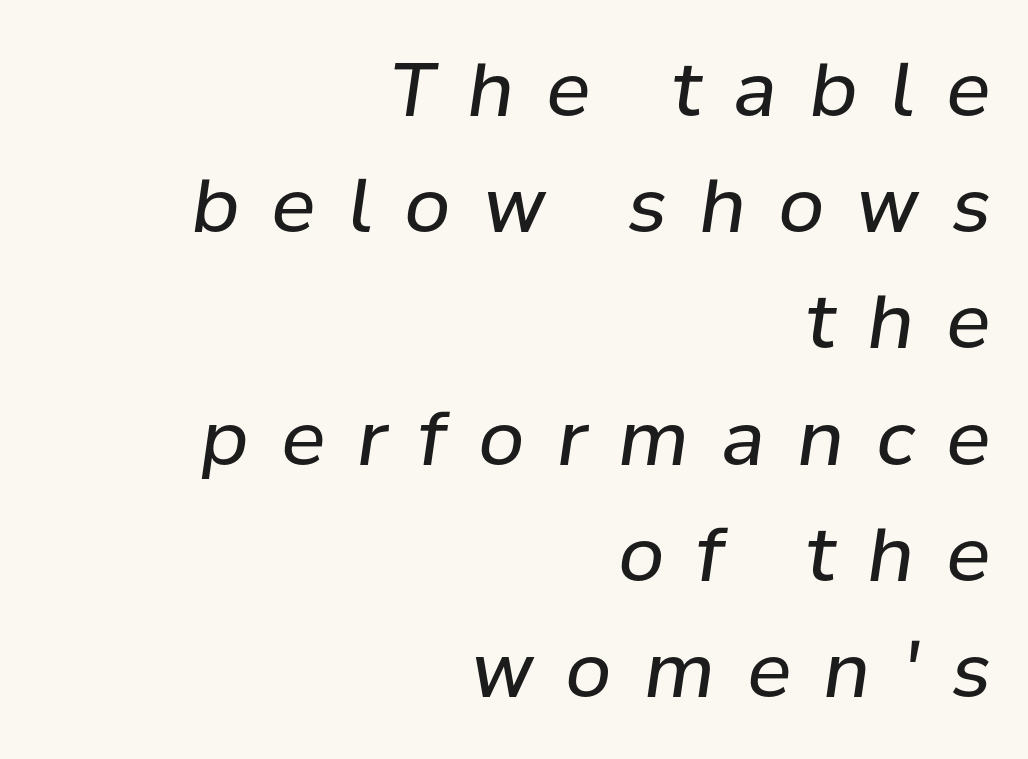
The lines in this sample share a right terminus and differ only in where they begin. Nothing heavy about these letters — not bold at all. Just letters on the line, the space beneath them empty. The gaps between neighbouring characters are conspicuously large.
